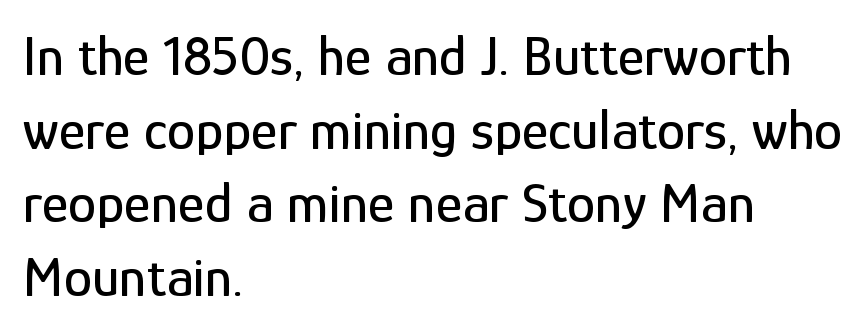
{"serif": "no", "italic": "no", "width": "condensed", "stroke_contrast": "low", "x_height": "medium", "monospaced": "no", "underline": "no", "align": "left", "line_spacing": "normal", "line_spacing_ratio": 1.29, "letter_spacing": "normal", "letter_spacing_em": 0.0, "glyph_px": 57}
